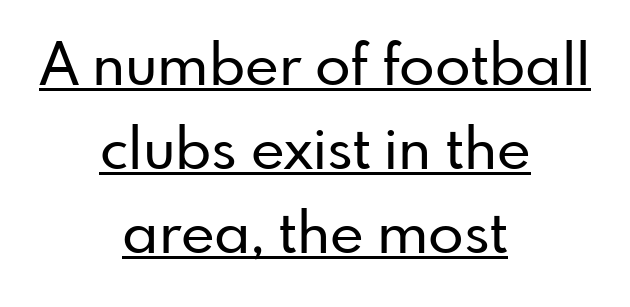
The type family on display is of the sans-serif kind. The paragraph has two soft edges and a firm central axis. Do the characters align in a grid? No, the font is proportional. Each new line begins a customary step beneath the previous one. The axis of the letterforms is exactly vertical.
